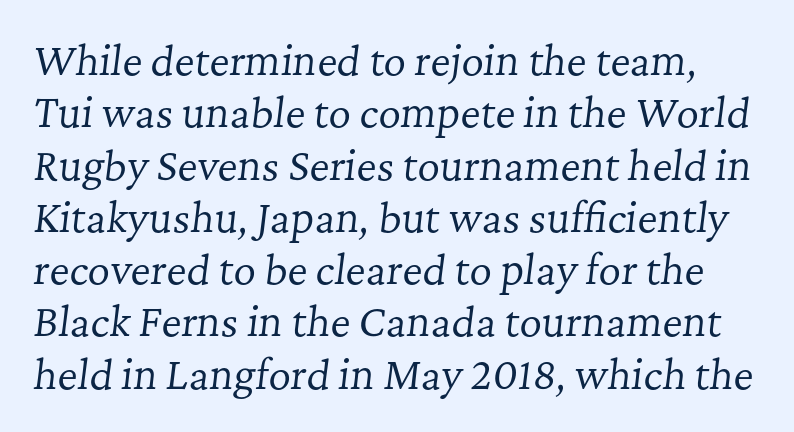
The image shows 39 px regular-weight serif type, italic (leaning right); set normal line spacing (1.34x), normal letter spacing, not underlined; low stroke contrast and a medium x-height.
